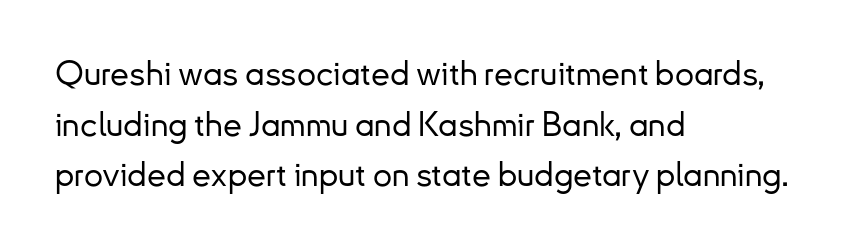
The image shows 34 px sans-serif type, upright; set left-aligned, normal line spacing (1.49x), normal letter spacing, not underlined; low stroke contrast and a small x-height.
